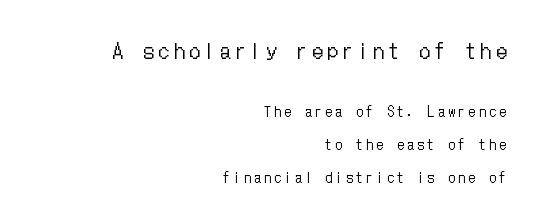
Is there any slant? The stems are plumb. The earlier block is typeset at a bigger size than the later block. Quick note: interline space is abundant. Casual observation: everything's shoved over to the right.
